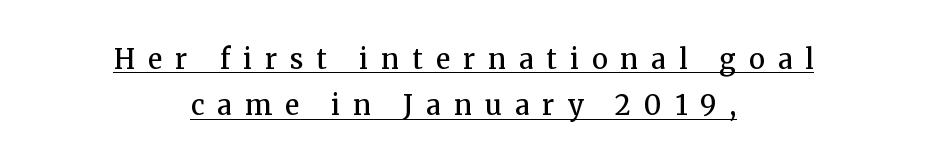
Each line is balanced around a shared central axis. Looks like someone drew a line under every word here. Look at the stroke-to-counter ratio: somewhat heavy, a semibold. The rendering inserts visible extra space after every character.
